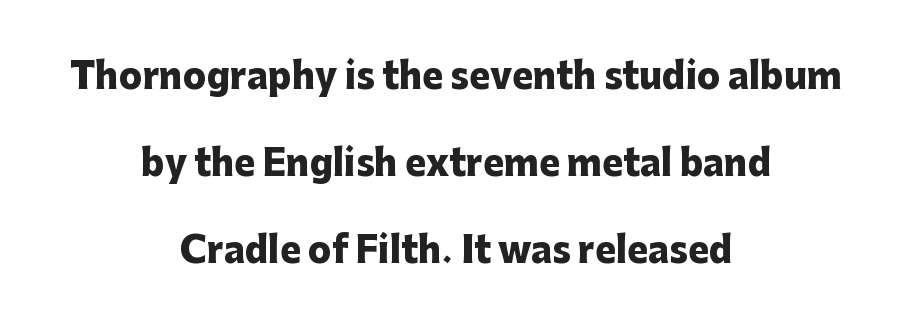
{"serif": "no", "italic": "no", "bold": "yes", "weight": "heavy", "width": "normal", "stroke_contrast": "low", "x_height": "medium", "monospaced": "no", "underline": "no", "align": "center", "line_spacing": "loose", "line_spacing_ratio": 2.49, "letter_spacing": "normal", "letter_spacing_em": 0.0, "glyph_px": 35}
